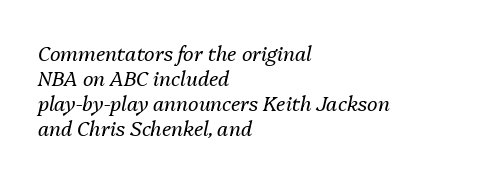
Q: Is the text bold? A: No.
Q: Is the text italic (slanted)? A: Yes, it leans right by about 13 degrees.
Q: Is the text underlined? A: No.
Q: How is the paragraph aligned? A: Left-aligned.
Q: Is the spacing between letters normal or unusually wide? A: Normal.
Q: Is the spacing between lines tight, normal or loose? A: Normal.
